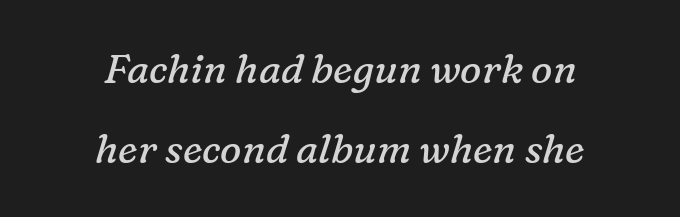
{"serif": "yes", "italic": "yes", "lean": "right", "slant_degrees": 16, "bold": "no", "weight": "regular", "width": "normal", "stroke_contrast": "low", "x_height": "medium", "monospaced": "no", "underline": "no", "align": "center", "line_spacing": "loose", "line_spacing_ratio": 2.0, "letter_spacing": "normal", "letter_spacing_em": 0.0, "glyph_px": 40}
